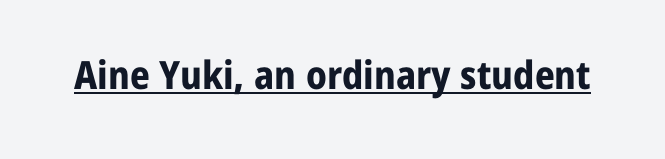
The image shows 39 px bold sans-serif type, upright; set normal letter spacing, underlined; low stroke contrast and a medium x-height.
